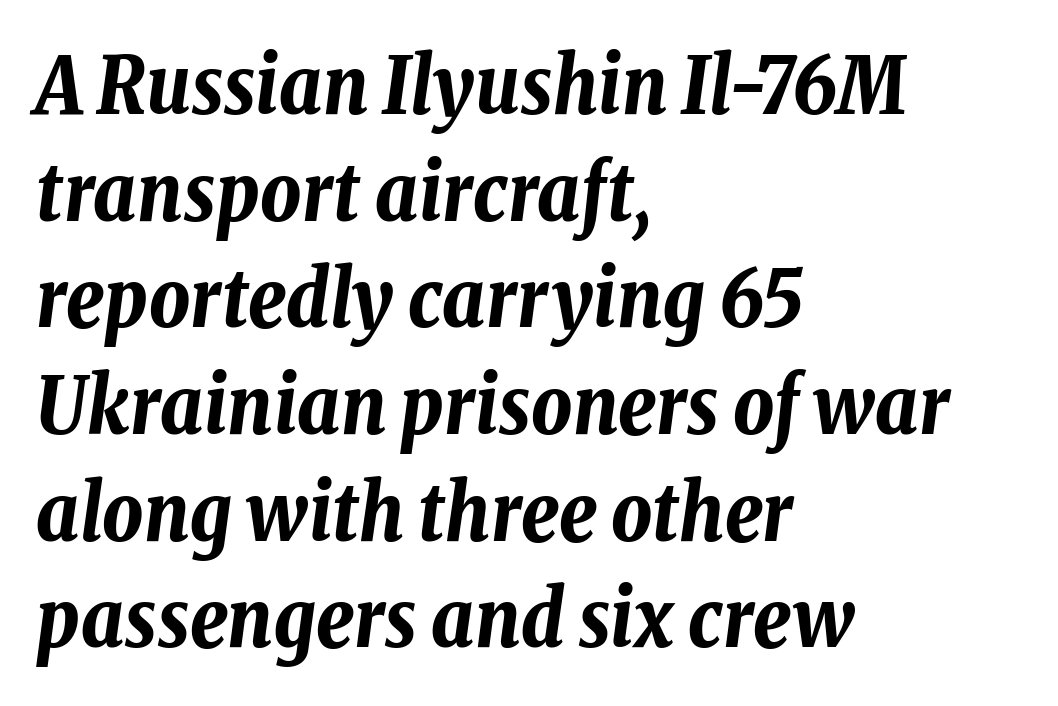
{"italic": "yes", "lean": "right", "slant_degrees": 8, "bold": "yes", "weight": "bold", "width": "condensed", "stroke_contrast": "low", "x_height": "medium", "monospaced": "no", "underline": "no", "align": "left", "line_spacing": "normal", "line_spacing_ratio": 1.35, "letter_spacing": "normal", "letter_spacing_em": 0.0, "glyph_px": 79}
